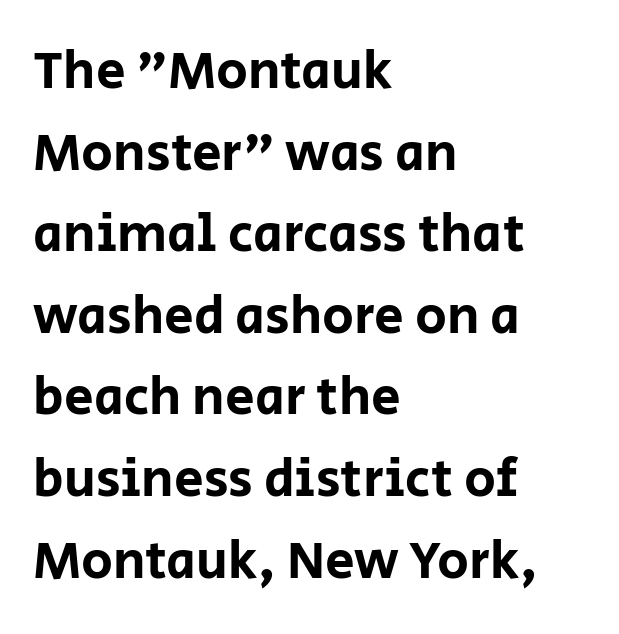
The image shows 53 px sans-serif type, upright; set left-aligned, normal line spacing (1.54x), normal letter spacing, not underlined; low stroke contrast and a large x-height.
